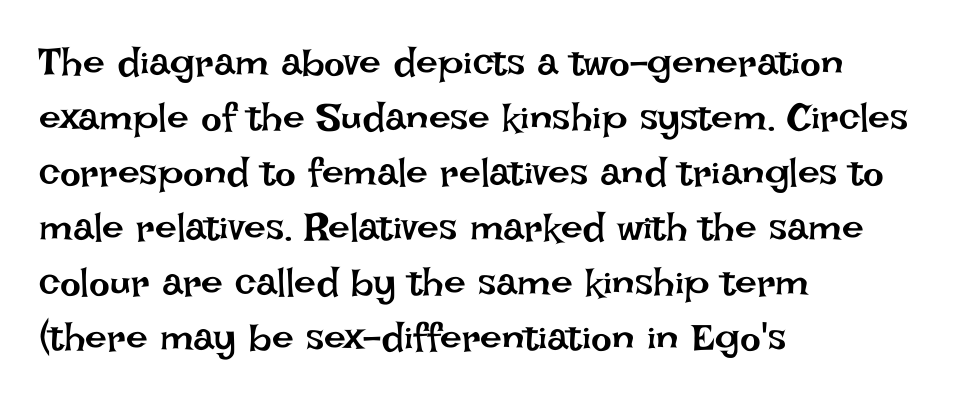
Weight class: somewhere from thin through regular. The text block is weighted toward the left margin, trailing off unevenly rightward. How are the letters spaced? Ordinarily, with no added tracking. Notice how the stems are strictly vertical — no italics here. The space beneath each line is pristine and unruled. Honestly, the row spacing looks completely unremarkable.
